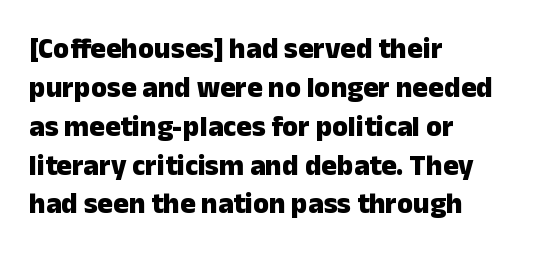
{"serif": "no", "italic": "no", "bold": "yes", "weight": "heavy", "width": "normal", "stroke_contrast": "low", "x_height": "medium", "monospaced": "no", "underline": "no", "align": "left", "line_spacing": "normal", "line_spacing_ratio": 1.34, "letter_spacing": "normal", "letter_spacing_em": 0.0, "glyph_px": 29}
